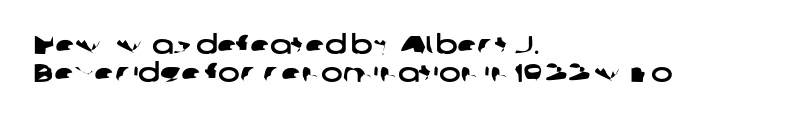
The foot of each line stays bare and open. The rendering uses a small line-height, squeezing the rows. Left-aligned paragraph, ragged on the right. Caption: standard tracking, unaltered.
